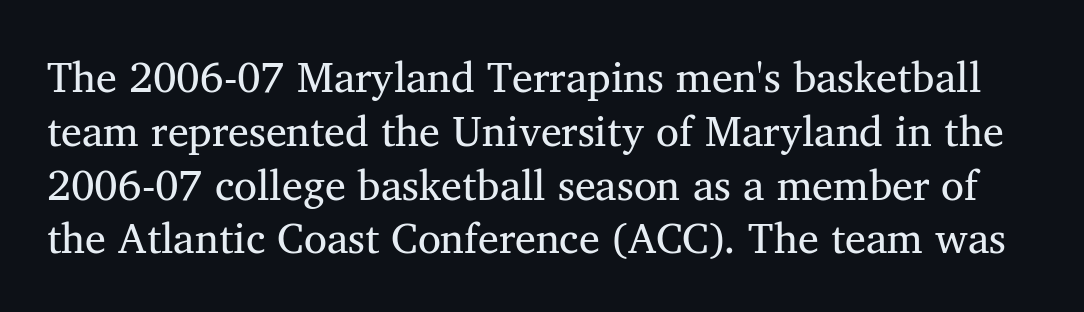
The image shows 42 px regular-weight serif type, upright; set normal line spacing (1.28x), normal letter spacing, not underlined; medium stroke contrast and a medium x-height.
